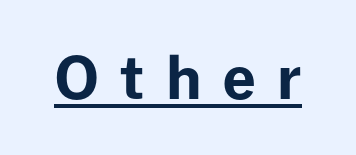
The image shows 58 px bold sans-serif type, upright; set unusually wide letter spacing (+0.37 em), underlined; low stroke contrast and a medium x-height.
